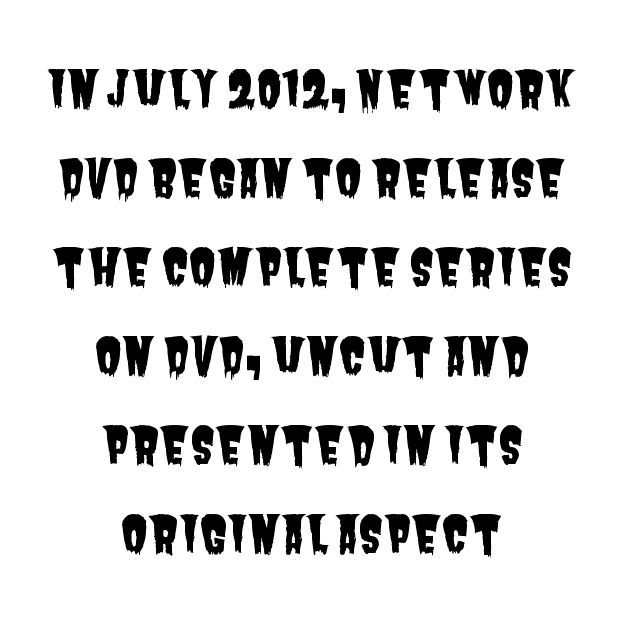
{"serif": "no", "width": "condensed", "stroke_contrast": "low", "x_height": "large", "monospaced": "no", "underline": "no", "align": "center", "line_spacing_ratio": 1.78, "letter_spacing": "normal", "letter_spacing_em": 0.0, "glyph_px": 50}
